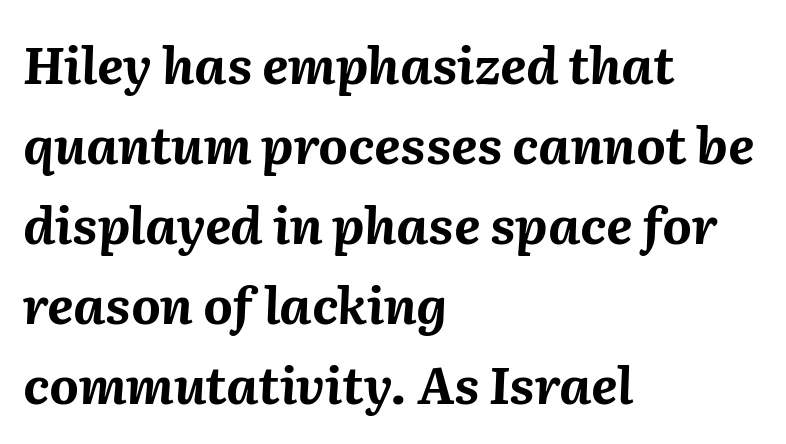
Q: Is the text bold? A: Yes.
Q: Is the text italic (slanted)? A: Yes, it leans right by about 2 degrees.
Q: Is the text underlined? A: No.
Q: How is the paragraph aligned? A: Left-aligned.
Q: Is the spacing between letters normal or unusually wide? A: Normal.
Q: Is the spacing between lines tight, normal or loose? A: Normal.
Q: Width (condensed, normal, or wide)? A: Normal.
Q: Stroke contrast? A: Medium.
Q: x-height? A: Medium.
Q: Monospaced? A: No.
